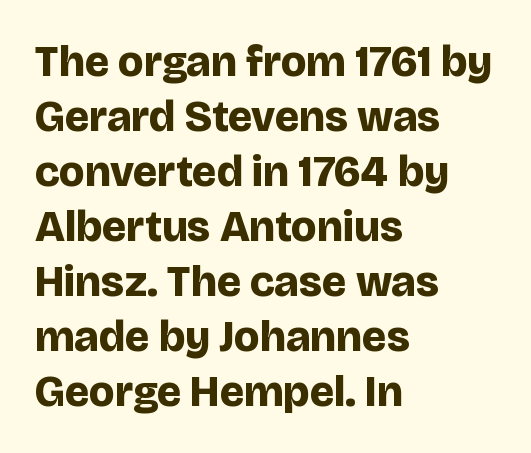
A sans-serif font was chosen for this passage. Each new line begins a customary step beneath the previous one. Tracking here is standard; glyphs follow each other at the usual distance. Weight: bold.
